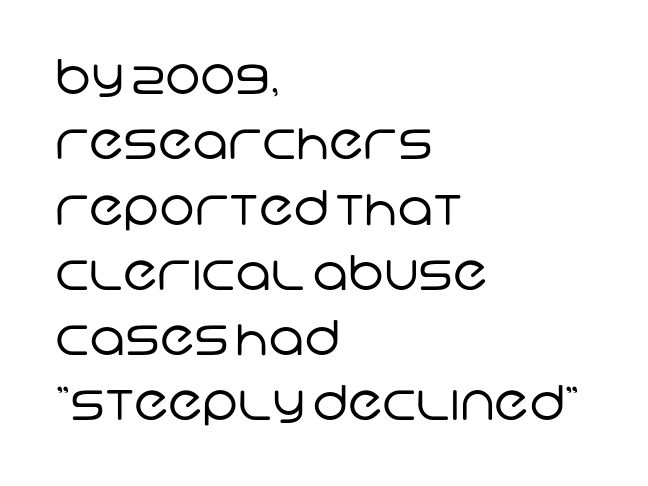
Q: Is the text bold? A: No.
Q: Is the typeface a serif or a sans-serif typeface? A: Sans-serif.
Q: Is the text underlined? A: No.
Q: How is the paragraph aligned? A: Left-aligned.
Q: Is the spacing between letters normal or unusually wide? A: Normal.
Q: Is the spacing between lines tight, normal or loose? A: Normal.
Q: Width (condensed, normal, or wide)? A: Normal.
Q: Stroke contrast? A: Low.
Q: x-height? A: Large.
Q: Monospaced? A: No.
